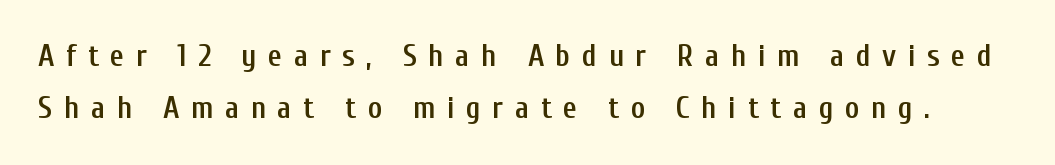
{"serif": "no", "italic": "no", "bold": "semi", "weight": "semibold", "width": "condensed", "stroke_contrast": "low", "x_height": "medium", "monospaced": "no", "underline": "no", "line_spacing": "normal", "line_spacing_ratio": 1.67, "letter_spacing": "wide", "letter_spacing_em": 0.37, "glyph_px": 31}
